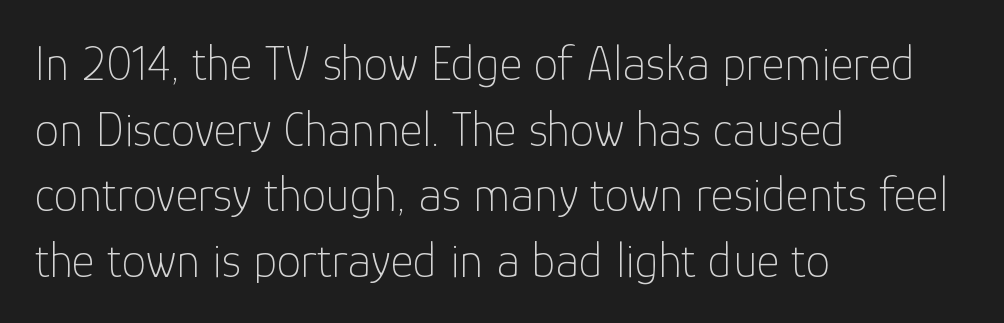
Q: Is the text bold? A: No.
Q: Is the text italic (slanted)? A: No, it is upright.
Q: Is the typeface a serif or a sans-serif typeface? A: Sans-serif.
Q: Is the text underlined? A: No.
Q: How is the paragraph aligned? A: Left-aligned.
Q: Is the spacing between letters normal or unusually wide? A: Normal.
Q: Is the spacing between lines tight, normal or loose? A: Normal.
Q: Width (condensed, normal, or wide)? A: Normal.
Q: Stroke contrast? A: Low.
Q: x-height? A: Medium.
Q: Monospaced? A: No.
